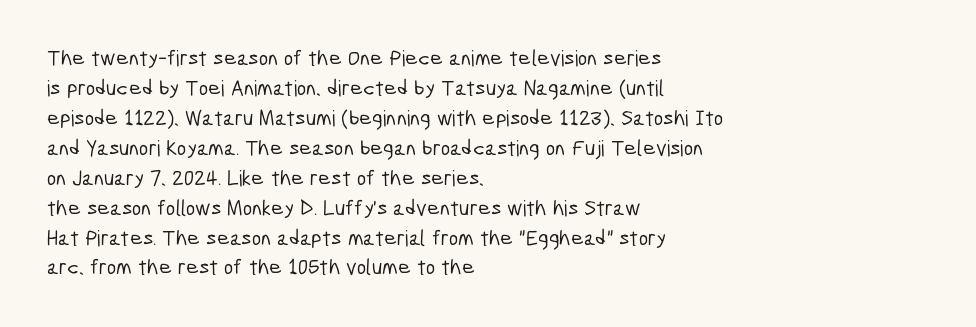
Q: Is the text underlined? A: No.
Q: How is the paragraph aligned? A: Left-aligned.
Q: Is the spacing between letters normal or unusually wide? A: Normal.
Q: Is the spacing between lines tight, normal or loose? A: Normal.
